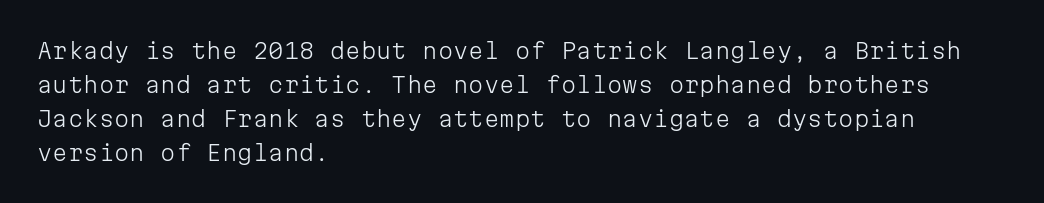
{"italic": "no", "bold": "no", "underline": "no", "align": "left", "line_spacing": "normal", "line_spacing_ratio": 1.54, "letter_spacing": "normal", "letter_spacing_em": 0.0, "glyph_px": 22}
